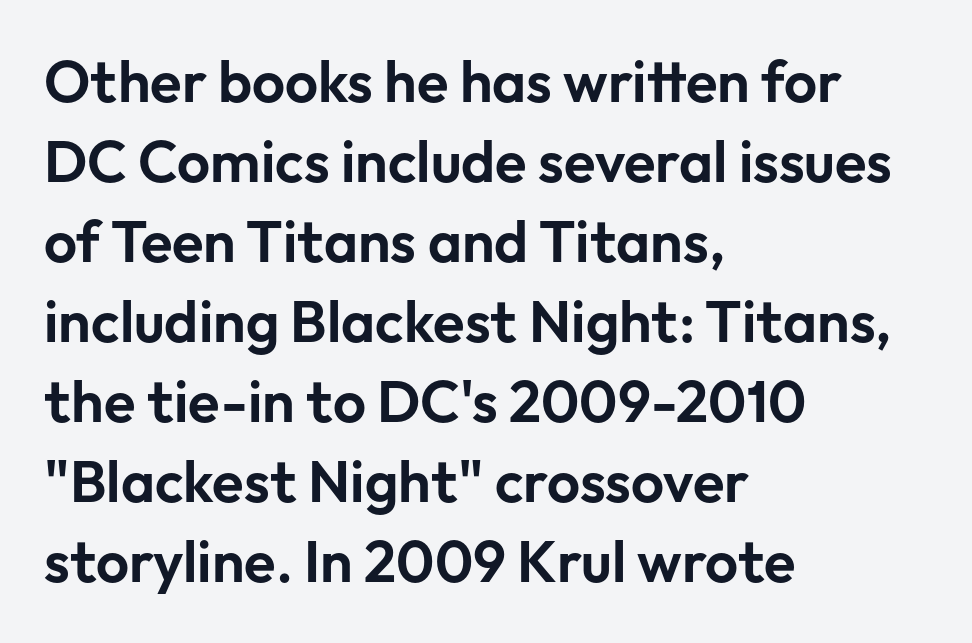
Is there any slant? The stems are plumb. These lines are rendered in a variable-pitch font. The words here are not underlined. Notice how the passage keeps a crisp vertical edge on the left only. Between one letter and the next there's only the usual sliver of space.
